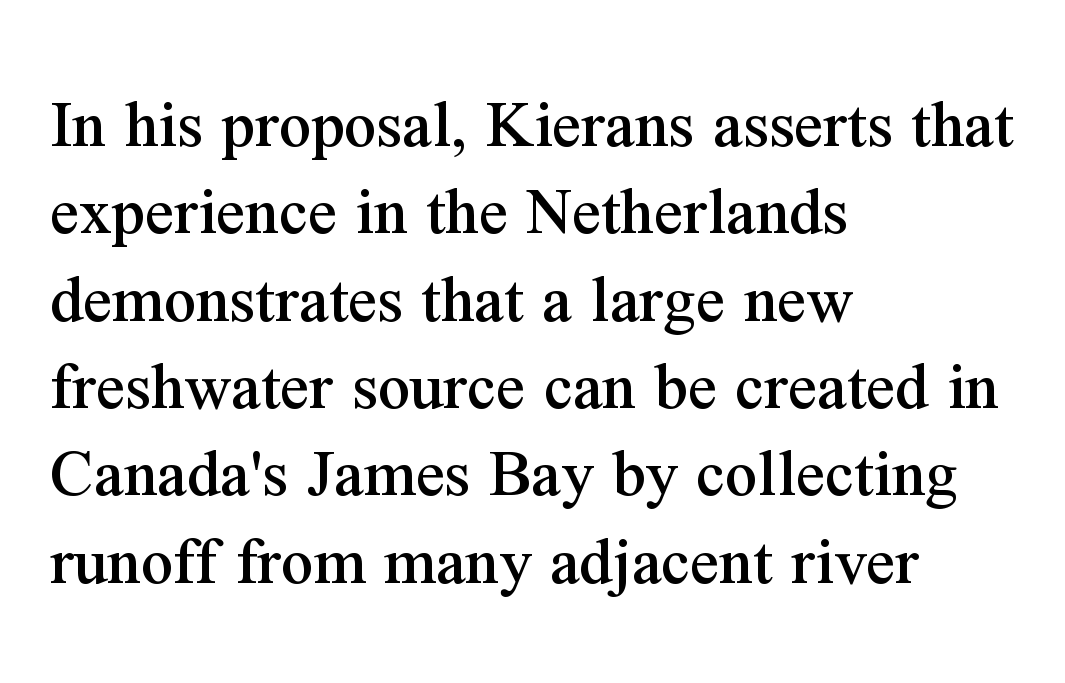
{"serif": "yes", "italic": "no", "width": "normal", "stroke_contrast": "medium", "x_height": "medium", "monospaced": "no", "underline": "no", "align": "left", "line_spacing_ratio": 1.23, "letter_spacing": "normal", "letter_spacing_em": 0.0, "glyph_px": 71}
